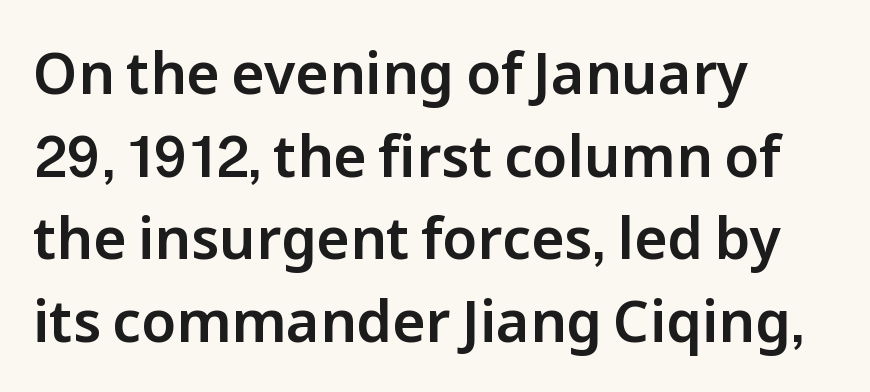
The image shows 57 px sans-serif type, upright; set left-aligned, normal line spacing (1.45x), normal letter spacing, not underlined; low stroke contrast and a medium x-height.
